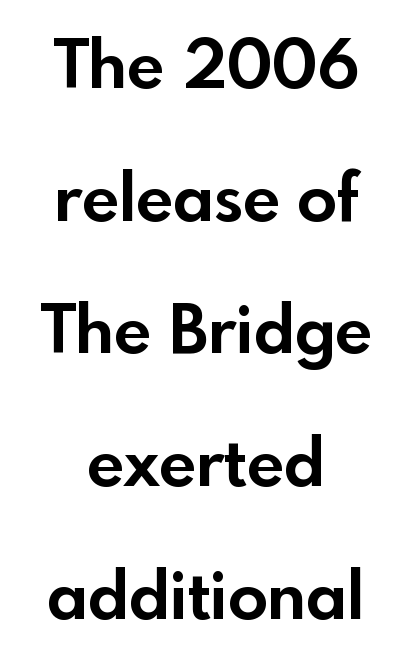
Q: Is the text bold? A: Yes.
Q: Is the text italic (slanted)? A: No, it is upright.
Q: Is the typeface a serif or a sans-serif typeface? A: Sans-serif.
Q: Is the text underlined? A: No.
Q: How is the paragraph aligned? A: Centered.
Q: Is the spacing between letters normal or unusually wide? A: Normal.
Q: Is the spacing between lines tight, normal or loose? A: Loose.
Q: Width (condensed, normal, or wide)? A: Normal.
Q: x-height? A: Small.
Q: Monospaced? A: No.
